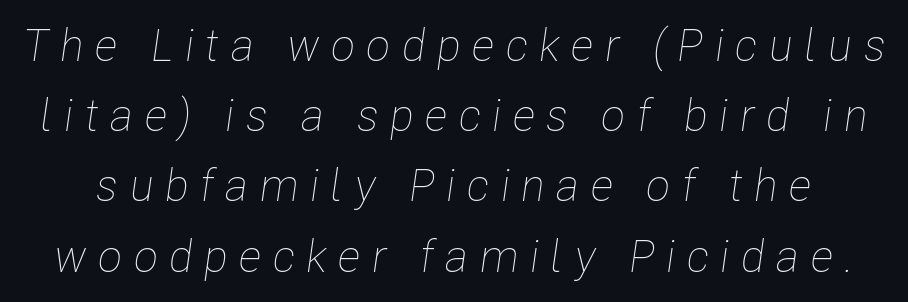
{"italic": "yes", "lean": "right", "slant_degrees": 8, "bold": "no", "weight": "thin", "width": "condensed", "stroke_contrast": "low", "x_height": "medium", "monospaced": "no", "underline": "no", "line_spacing": "normal", "line_spacing_ratio": 1.56, "letter_spacing": "wide", "letter_spacing_em": 0.25, "glyph_px": 45}
